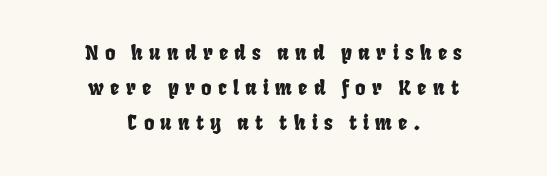
Q: Is the text underlined? A: No.
Q: How is the paragraph aligned? A: Centered.
Q: Is the spacing between letters normal or unusually wide? A: Unusually wide.
